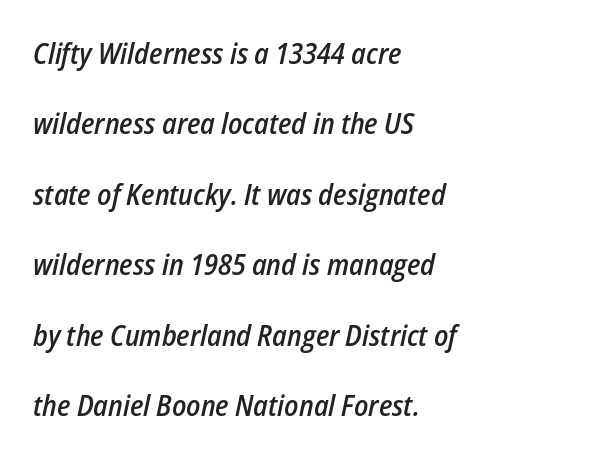
{"italic": "yes", "lean": "right", "slant_degrees": 12, "bold": "semi", "weight": "semibold", "width": "condensed", "stroke_contrast": "low", "x_height": "medium", "monospaced": "no", "underline": "no", "align": "left", "line_spacing": "loose", "line_spacing_ratio": 2.43, "letter_spacing": "normal", "letter_spacing_em": 0.0, "glyph_px": 29}
